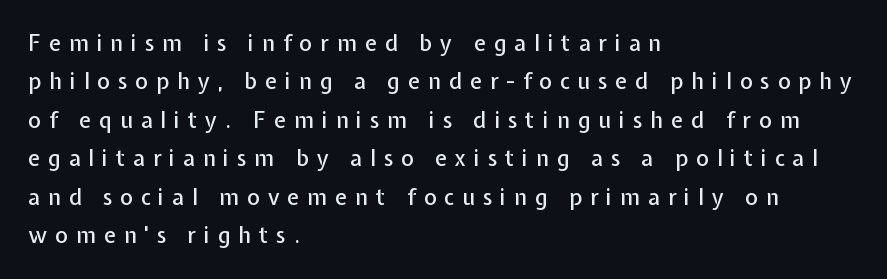
Q: Is the text italic (slanted)? A: No, it is upright.
Q: Is the text underlined? A: No.
Q: How is the paragraph aligned? A: Left-aligned.
Q: Is the spacing between letters normal or unusually wide? A: Unusually wide.
